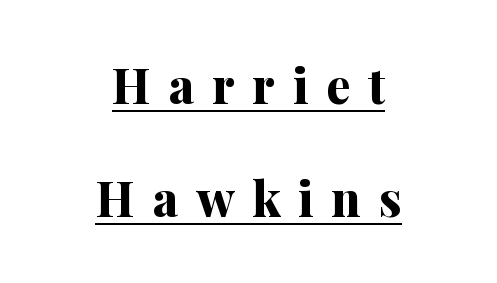
{"serif": "yes", "italic": "no", "bold": "yes", "weight": "bold", "width": "normal", "stroke_contrast": "medium", "x_height": "medium", "monospaced": "no", "underline": "yes", "align": "center", "line_spacing": "loose", "line_spacing_ratio": 2.36, "letter_spacing": "wide", "letter_spacing_em": 0.37, "glyph_px": 48}
